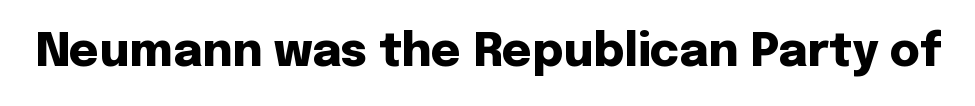
The image shows 46 px heavy sans-serif type, upright; set normal letter spacing, not underlined; low stroke contrast and a medium x-height.
